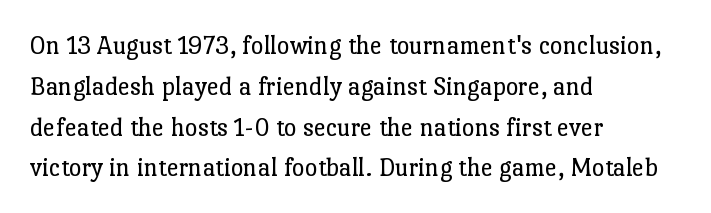
{"italic": "no", "bold": "no", "underline": "no", "align": "left", "line_spacing": "normal", "line_spacing_ratio": 1.51, "letter_spacing": "normal", "letter_spacing_em": 0.0, "glyph_px": 27}
